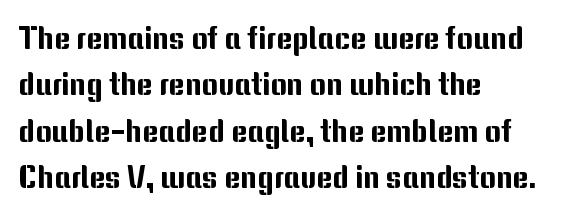
{"serif": "no", "italic": "no", "width": "normal", "stroke_contrast": "medium", "x_height": "medium", "monospaced": "no", "underline": "no", "align": "left", "line_spacing": "normal", "line_spacing_ratio": 1.5, "letter_spacing": "normal", "letter_spacing_em": 0.0, "glyph_px": 31}
